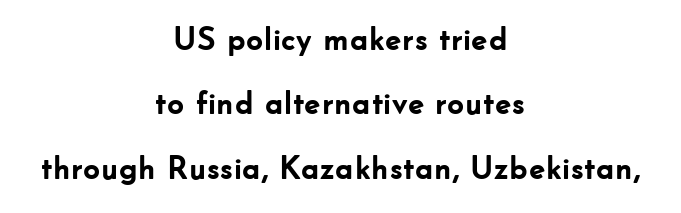
The image shows 33 px semibold sans-serif type, upright; set centered, loose line spacing (1.95x), normal letter spacing, not underlined; low stroke contrast and a small x-height.
